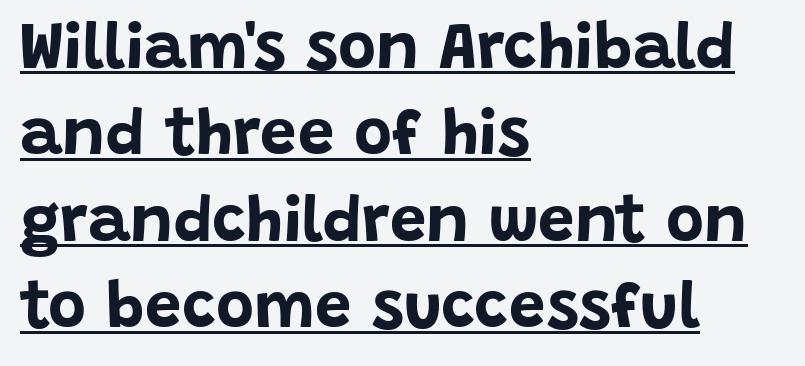
The image shows 65 px bold sans-serif type, upright; set left-aligned, normal line spacing (1.33x), normal letter spacing, underlined; low stroke contrast and a large x-height.
